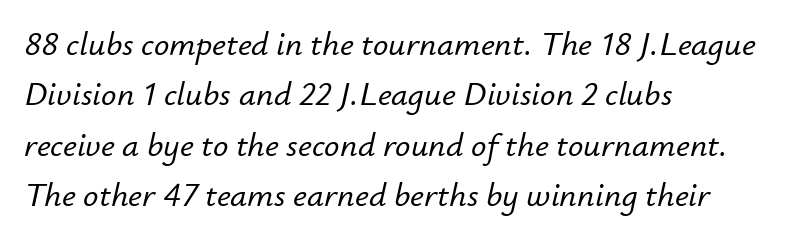
The face used here is rendered with its standard letterfit. The rendering uses a moderate line-height, typical for paragraphs. Think of a printed novel: that variable character pitch is what you see here. Style check: oblique. This sample is left-justified, so line endings fall wherever the words run out.
